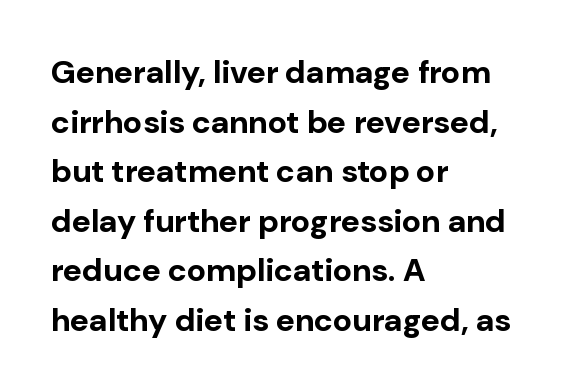
Q: Is the text bold? A: Yes.
Q: Is the text italic (slanted)? A: No, it is upright.
Q: Is the typeface a serif or a sans-serif typeface? A: Sans-serif.
Q: Is the text underlined? A: No.
Q: How is the paragraph aligned? A: Left-aligned.
Q: Is the spacing between letters normal or unusually wide? A: Normal.
Q: Is the spacing between lines tight, normal or loose? A: Normal.
Q: Width (condensed, normal, or wide)? A: Normal.
Q: Stroke contrast? A: Low.
Q: x-height? A: Medium.
Q: Monospaced? A: No.
